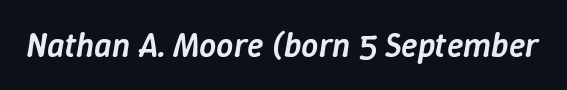
Default kerning and tracking; the words read as compact shapes. The rendering uses natural spacing where letterforms have individual widths. Its strokes are somewhat broadened, the hallmark of semibold type. The font's italic variant was chosen for this text.
